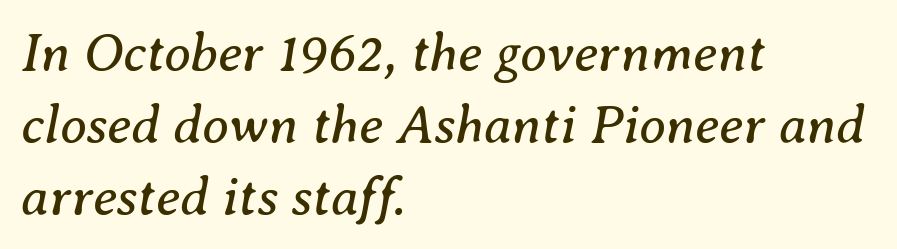
{"serif": "yes", "italic": "yes", "lean": "right", "slant_degrees": 8, "bold": "no", "weight": "regular", "width": "normal", "stroke_contrast": "medium", "x_height": "medium", "monospaced": "no", "underline": "no", "align": "left", "line_spacing": "normal", "line_spacing_ratio": 1.33, "letter_spacing": "normal", "letter_spacing_em": 0.0, "glyph_px": 54}
